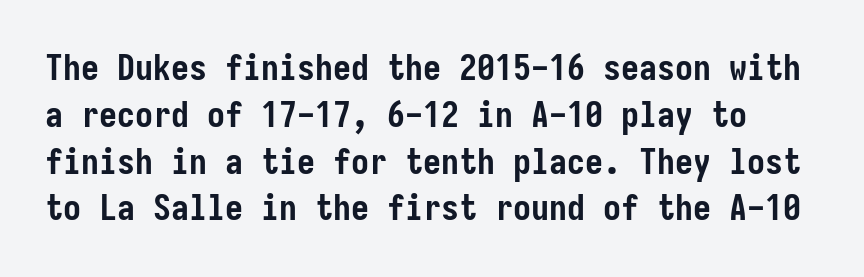
Q: Is the text bold? A: Yes.
Q: Is the text italic (slanted)? A: No, it is upright.
Q: Is the typeface a serif or a sans-serif typeface? A: Sans-serif.
Q: Is the text underlined? A: No.
Q: Is the spacing between letters normal or unusually wide? A: Normal.
Q: Is the spacing between lines tight, normal or loose? A: Normal.
Q: Width (condensed, normal, or wide)? A: Condensed.
Q: Stroke contrast? A: Low.
Q: x-height? A: Medium.
